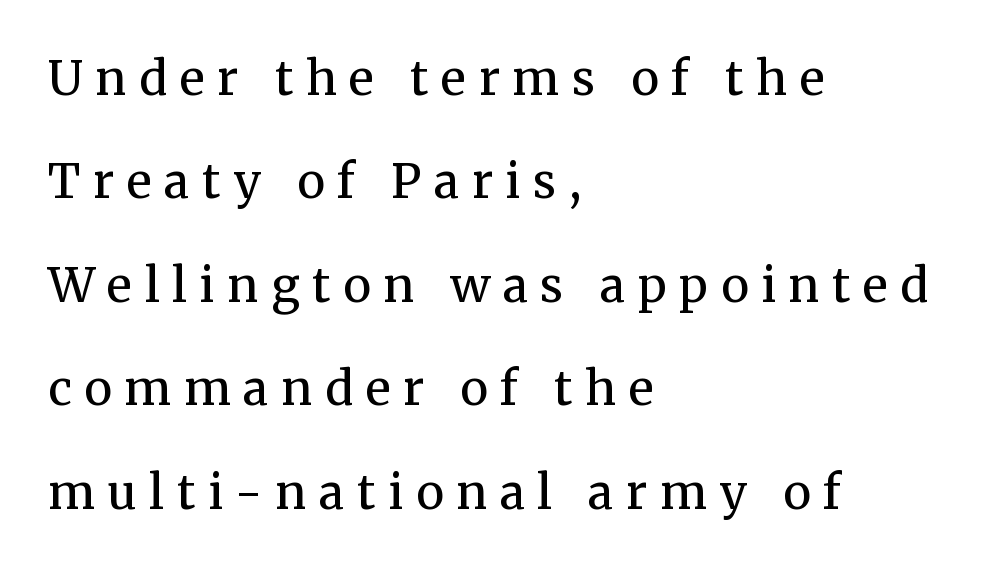
{"serif": "yes", "italic": "no", "bold": "no", "weight": "regular", "width": "normal", "stroke_contrast": "medium", "x_height": "medium", "monospaced": "no", "underline": "no", "align": "left", "line_spacing": "loose", "line_spacing_ratio": 2.2, "letter_spacing": "wide", "letter_spacing_em": 0.27, "glyph_px": 47}
